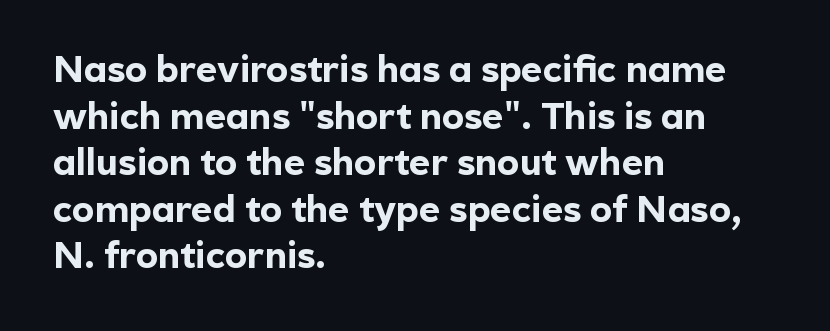
Q: Is the text bold? A: Yes.
Q: Is the text italic (slanted)? A: No, it is upright.
Q: Is the typeface a serif or a sans-serif typeface? A: Sans-serif.
Q: Is the text underlined? A: No.
Q: How is the paragraph aligned? A: Left-aligned.
Q: Is the spacing between letters normal or unusually wide? A: Normal.
Q: Is the spacing between lines tight, normal or loose? A: Normal.
Q: Width (condensed, normal, or wide)? A: Normal.
Q: x-height? A: Medium.
Q: Monospaced? A: No.
